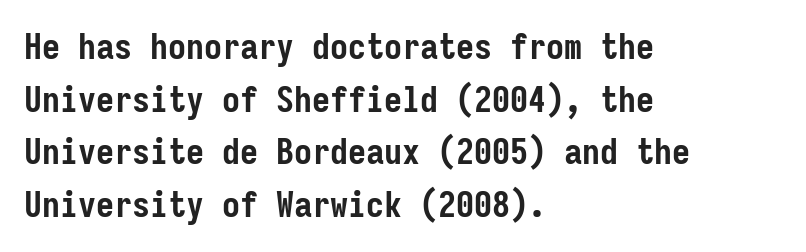
Q: Is the text bold? A: Yes.
Q: Is the text italic (slanted)? A: No, it is upright.
Q: Is the typeface a serif or a sans-serif typeface? A: Sans-serif.
Q: Is the text underlined? A: No.
Q: How is the paragraph aligned? A: Left-aligned.
Q: Is the spacing between letters normal or unusually wide? A: Normal.
Q: Is the spacing between lines tight, normal or loose? A: Normal.
Q: Width (condensed, normal, or wide)? A: Condensed.
Q: Stroke contrast? A: Low.
Q: x-height? A: Medium.
Q: Monospaced? A: Yes.
